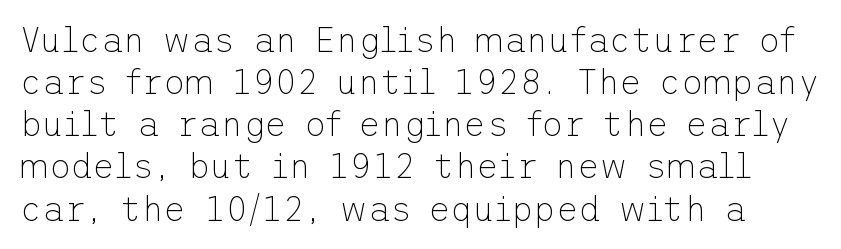
{"serif": "no", "italic": "no", "bold": "no", "weight": "thin", "width": "normal", "stroke_contrast": "low", "x_height": "medium", "underline": "no", "line_spacing_ratio": 1.24, "letter_spacing": "normal", "letter_spacing_em": 0.0, "glyph_px": 34}
